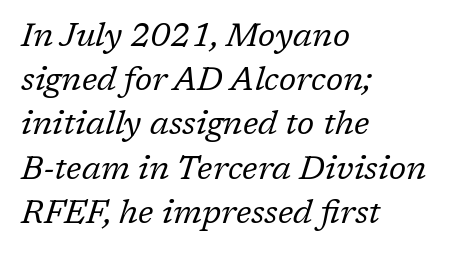
The image shows 33 px regular-weight serif type, italic (leaning right); set left-aligned, normal line spacing (1.34x), normal letter spacing, not underlined; low stroke contrast and a medium x-height.
